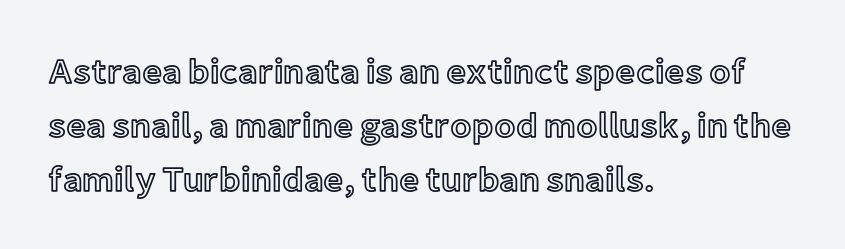
The image shows 35 px text type, upright; set left-aligned, normal line spacing (1.54x), normal letter spacing, not underlined; a medium x-height.
